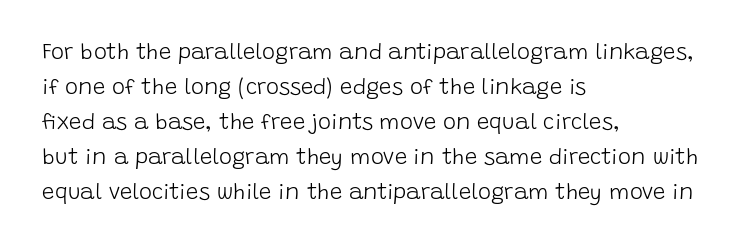
The image shows 22 px text type, upright; set left-aligned, normal line spacing (1.59x), normal letter spacing, not underlined.
